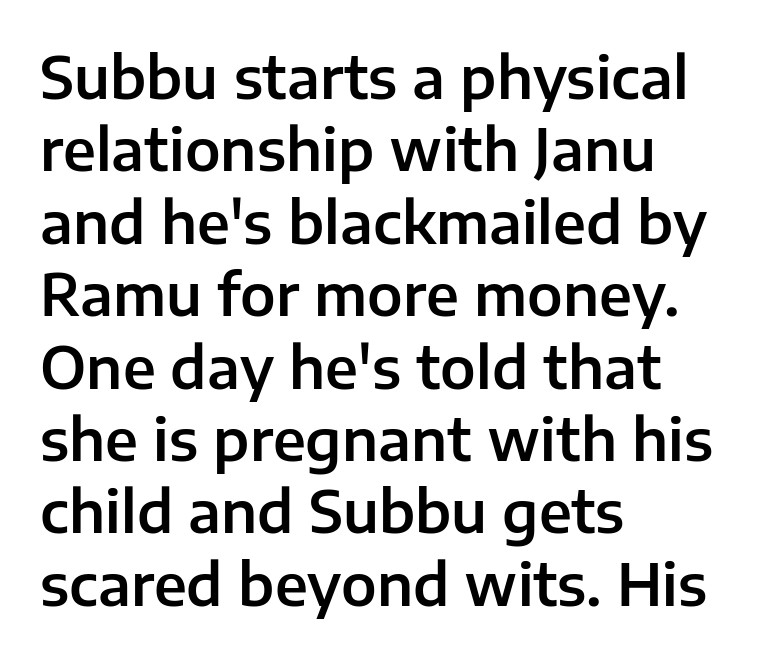
Do the characters align in a grid? No, the font is proportional. Observe the ordinary spacing: letters are neighbours, not strangers. The letters carry no serifs — their stems end cleanly without finishing strokes. Underlining? Definitely not there.
